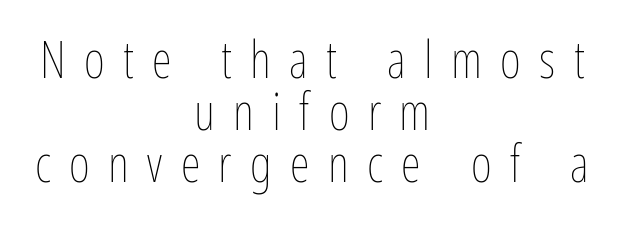
Q: Is the text bold? A: No.
Q: Is the text italic (slanted)? A: No, it is upright.
Q: Is the text underlined? A: No.
Q: How is the paragraph aligned? A: Centered.
Q: Is the spacing between letters normal or unusually wide? A: Unusually wide.
Q: Is the spacing between lines tight, normal or loose? A: Tight.
Q: Width (condensed, normal, or wide)? A: Condensed.
Q: Stroke contrast? A: Low.
Q: x-height? A: Medium.
Q: Monospaced? A: No.
